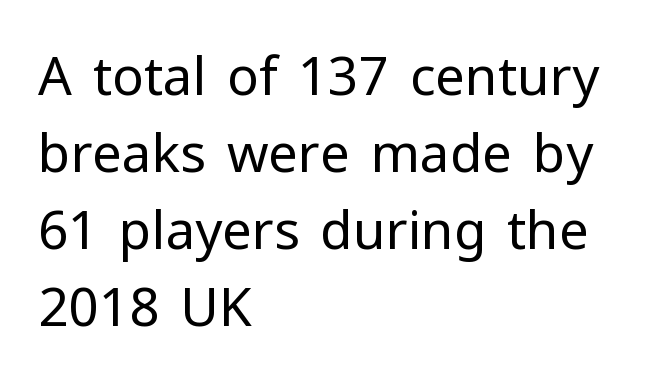
The image shows 53 px regular-weight sans-serif type, upright; set left-aligned, normal line spacing (1.45x), normal letter spacing, not underlined; low stroke contrast and a medium x-height.
